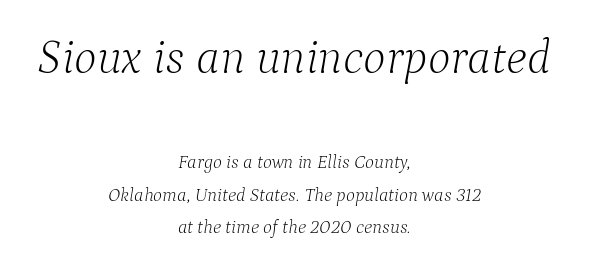
{"serif": "yes", "italic": "yes", "lean": "right", "slant_degrees": 9, "bold": "no", "weight": "light", "width": "normal", "stroke_contrast": "low", "x_height": "medium", "monospaced": "no", "underline": "no", "align": "center", "line_spacing_ratio": 1.72, "letter_spacing": "normal", "letter_spacing_em": 0.0, "larger_block": "first", "size_ratio": 2.53, "glyph_px": 48}
